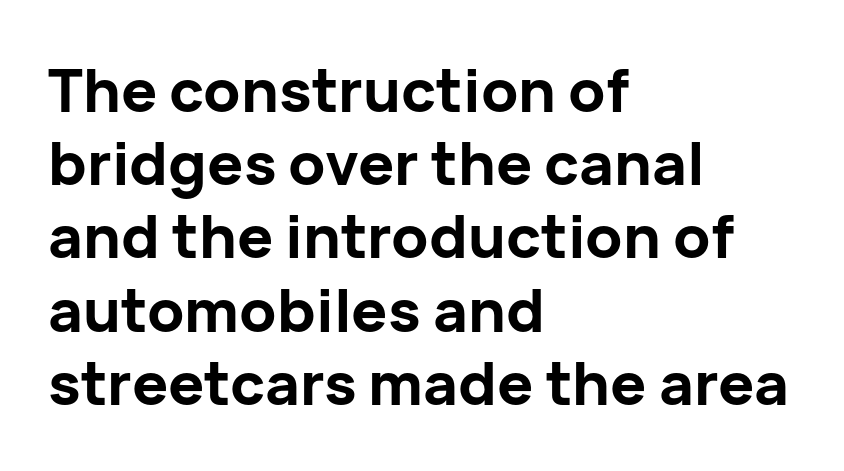
The rendering keeps characters at their native spacing. Check where the strokes stop: nothing finishes them off — pure sans. Layout note: lines flush left. Nobody drew a line under any word here.
